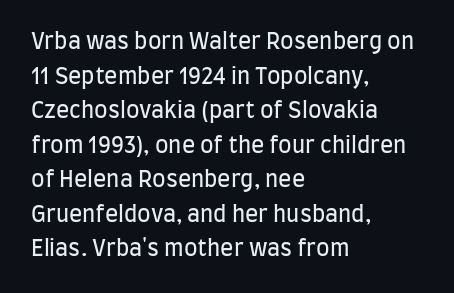
Q: Is the text bold? A: No.
Q: Is the text italic (slanted)? A: No, it is upright.
Q: Is the text underlined? A: No.
Q: How is the paragraph aligned? A: Left-aligned.
Q: Is the spacing between letters normal or unusually wide? A: Normal.
Q: Is the spacing between lines tight, normal or loose? A: Normal.
